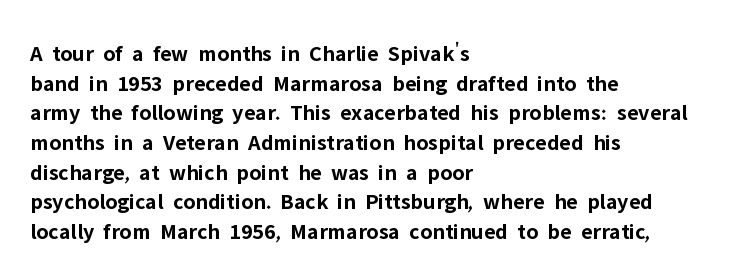
Q: Is the text bold? A: Yes.
Q: Is the text italic (slanted)? A: No, it is upright.
Q: Is the text underlined? A: No.
Q: How is the paragraph aligned? A: Left-aligned.
Q: Is the spacing between letters normal or unusually wide? A: Normal.
Q: Is the spacing between lines tight, normal or loose? A: Normal.
